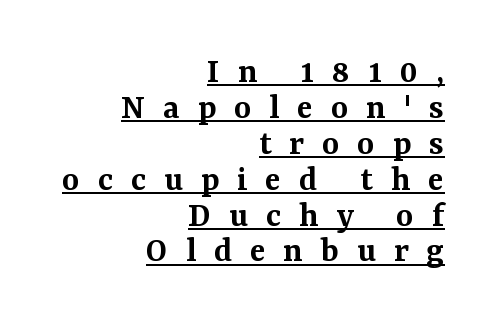
The image shows 37 px semibold serif type, upright; set right-aligned, tight line spacing (0.97x), unusually wide letter spacing (+0.48 em), underlined; medium stroke contrast and a medium x-height.
